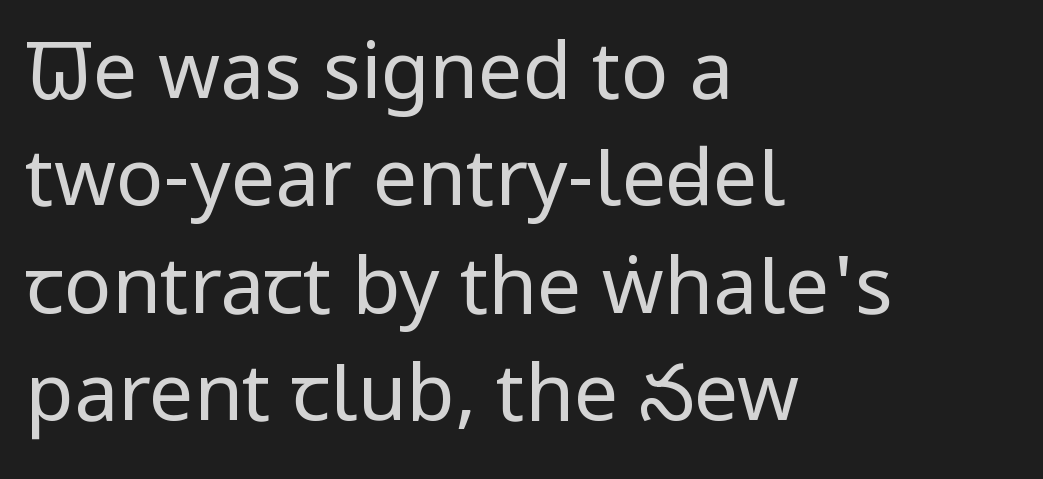
The image shows 79 px regular-weight, condensed sans-serif type, upright; set left-aligned, normal line spacing (1.36x), normal letter spacing, not underlined; low stroke contrast and a large x-height.
